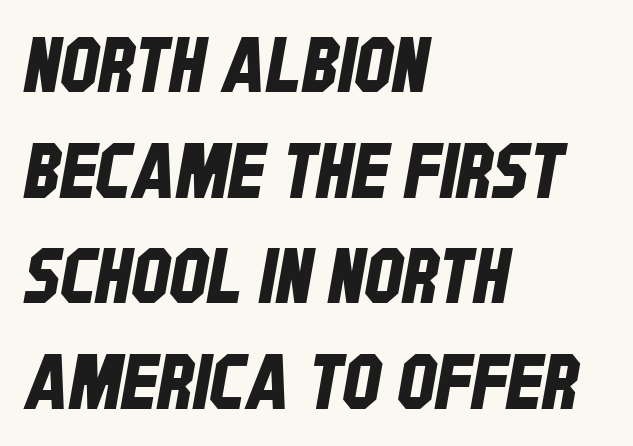
The image shows 76 px condensed sans-serif type; set left-aligned, normal line spacing (1.39x), normal letter spacing, not underlined; low stroke contrast and a large x-height.
